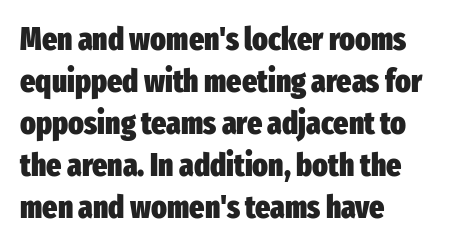
{"serif": "no", "italic": "no", "bold": "yes", "weight": "heavy", "width": "condensed", "stroke_contrast": "low", "x_height": "medium", "monospaced": "no", "underline": "no", "align": "left", "line_spacing": "normal", "line_spacing_ratio": 1.31, "letter_spacing": "normal", "letter_spacing_em": 0.0, "glyph_px": 32}
